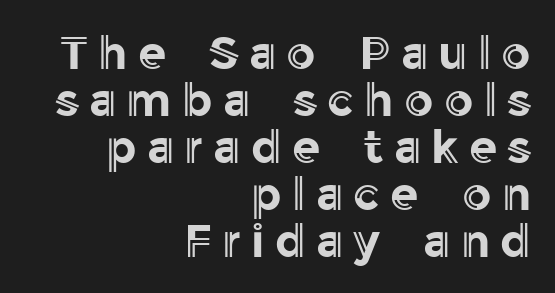
In CSS terms this would be text-align: right. Posture: straight, roman, zero tilt. The vertical gap from one line to the next is small. Display-style spreading of the glyphs; the letterfit is very open. The passage shown is not underscored anywhere. The rendering uses natural spacing where letterforms have individual widths.
